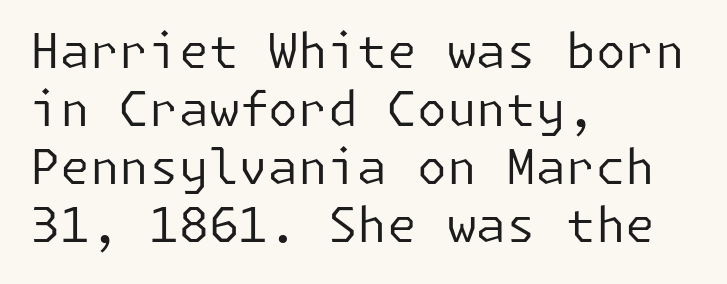
A clean baseline with only descenders dipping below it. Italic? Not at all — the glyphs are vertical. Between one letter and the next there's only the usual sliver of space. A light-to-regular cut is what we see here. Classification — sans serif. The passage is arranged the way most books set body copy — flush left.
